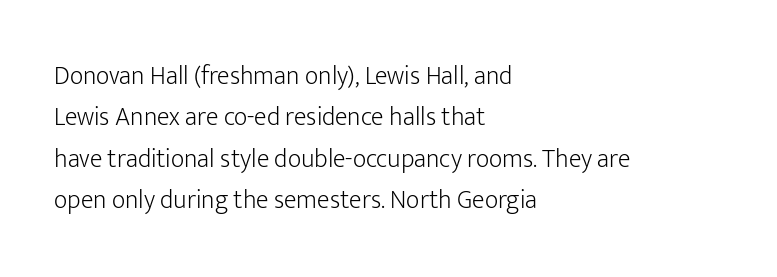
The image shows 26 px text type, upright; set left-aligned, normal line spacing (1.59x), normal letter spacing, not underlined.
